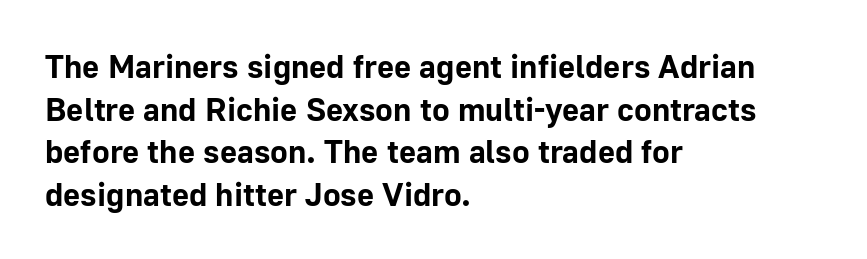
{"serif": "no", "italic": "no", "bold": "yes", "weight": "bold", "width": "normal", "stroke_contrast": "low", "x_height": "medium", "monospaced": "no", "underline": "no", "align": "left", "line_spacing": "normal", "line_spacing_ratio": 1.29, "letter_spacing": "normal", "letter_spacing_em": 0.0, "glyph_px": 33}
